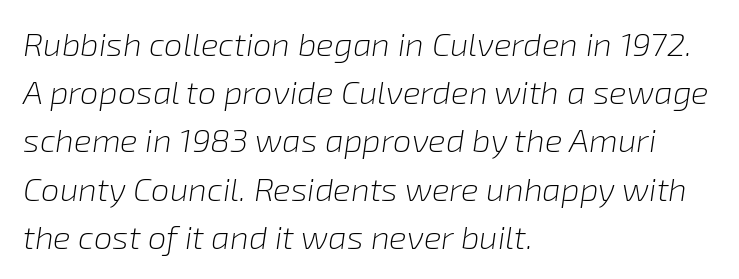
The type is set solid horizontally, with unmodified tracking. This rendering features lettering with no underline. Note the varied advance widths — an 'i' is clearly narrower than an 'm'. Letters have the restrained weight of plain body copy at most.
